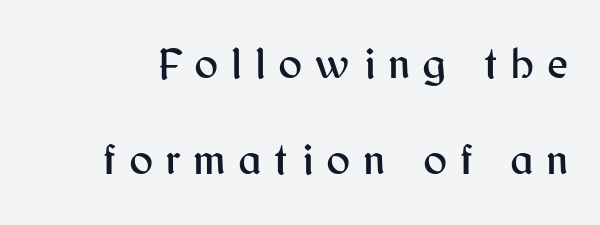
Q: Is the text italic (slanted)? A: No, it is upright.
Q: Is the typeface a serif or a sans-serif typeface? A: Sans-serif.
Q: Is the text underlined? A: No.
Q: Is the spacing between letters normal or unusually wide? A: Unusually wide.
Q: Is the spacing between lines tight, normal or loose? A: Loose.
Q: Width (condensed, normal, or wide)? A: Normal.
Q: Stroke contrast? A: Medium.
Q: x-height? A: Medium.
Q: Monospaced? A: No.
